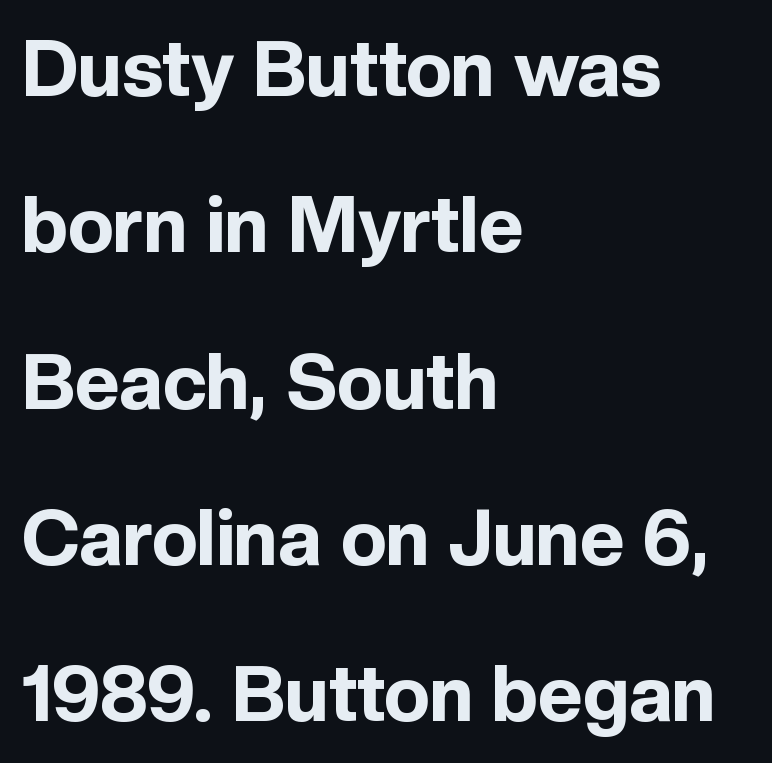
The rendering anchors every line to the left-hand side. Is this a fixed-width face? No — the glyphs have proportional, varying widths. Lines of text with bare space underneath. The leading is generous, giving the passage an open texture. A typesetter would mark this as roman, not italic.
